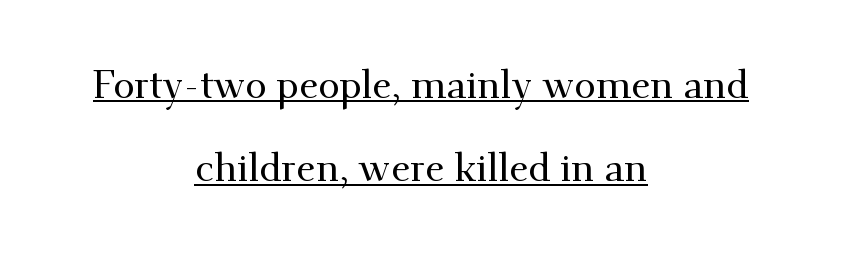
The image shows 39 px serif type, upright; set centered, loose line spacing (2.14x), normal letter spacing, underlined; medium stroke contrast and a small x-height.
